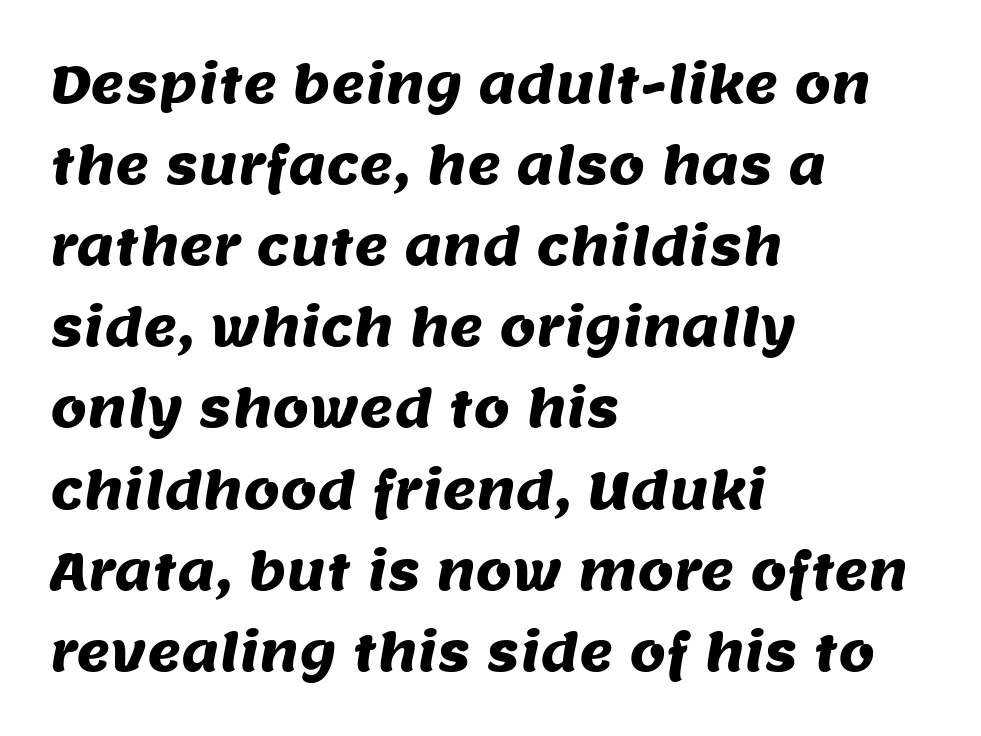
Words appear dense and cohesive because spacing is normal. Left-aligned paragraph, ragged on the right. Character widths vary here, with narrow letters taking less room than wide ones. The foot of each line stays bare and open. Normally led — the rows are evenly, conventionally spaced.
